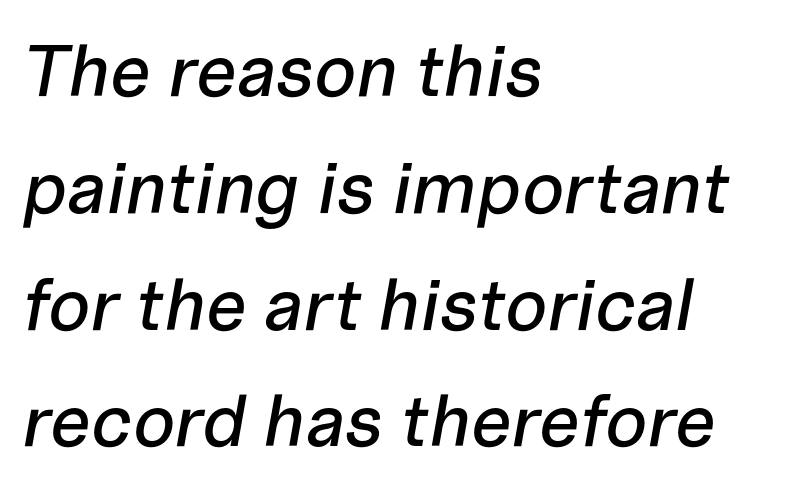
The image shows 73 px text type, italic (leaning right); set left-aligned, normal line spacing (1.6x), normal letter spacing, not underlined; low stroke contrast and a medium x-height.
